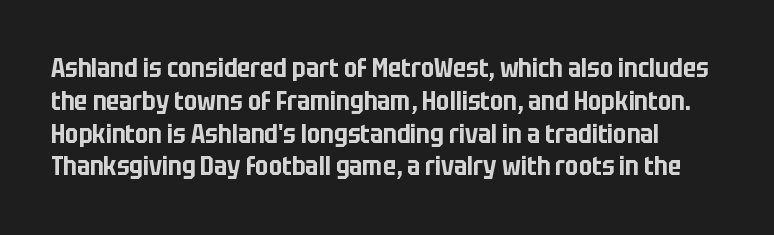
The image shows 26 px text type, upright; set normal line spacing (1.26x), normal letter spacing, not underlined.
